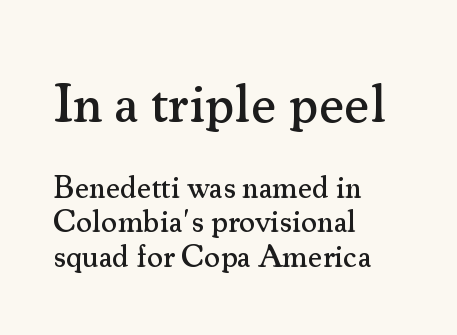
Q: Is the text italic (slanted)? A: No, it is upright.
Q: Is the typeface a serif or a sans-serif typeface? A: Serif.
Q: Is the text underlined? A: No.
Q: How is the paragraph aligned? A: Left-aligned.
Q: Is the spacing between letters normal or unusually wide? A: Normal.
Q: Is the spacing between lines tight, normal or loose? A: Tight.
Q: Which block of text is set in a larger size, the first (top) or the second (bottom)? A: The first (top) one.
Q: Width (condensed, normal, or wide)? A: Normal.
Q: Stroke contrast? A: Medium.
Q: x-height? A: Small.
Q: Monospaced? A: No.
